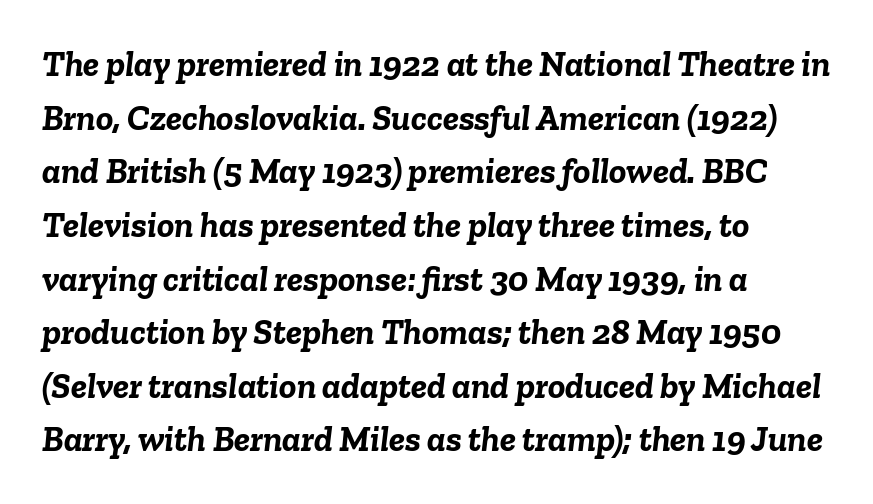
Only glyphs here, with clear space below each row. Vertical spacing — default. A full-strength bold gives these letters their thick strokes. There's an unmistakable incline to the writing here. One-word summary of the alignment: left.
